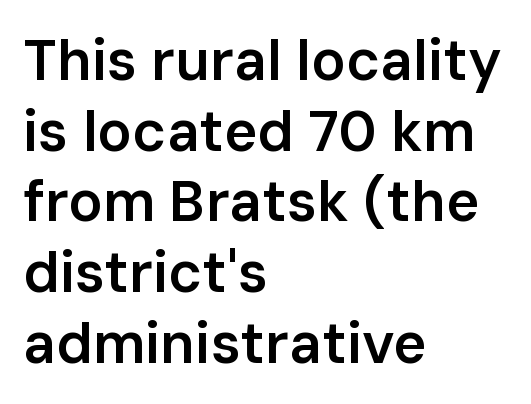
{"serif": "no", "italic": "no", "bold": "semi", "weight": "semibold", "width": "normal", "stroke_contrast": "low", "x_height": "medium", "monospaced": "no", "underline": "no", "align": "left", "line_spacing_ratio": 1.24, "letter_spacing": "normal", "letter_spacing_em": 0.0, "glyph_px": 57}
